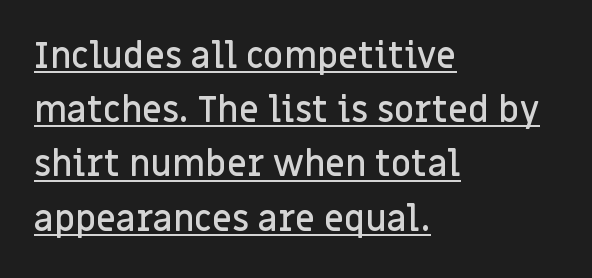
The image shows 35 px semibold sans-serif type, upright; set left-aligned, normal line spacing (1.55x), normal letter spacing, underlined; low stroke contrast and a large x-height.
